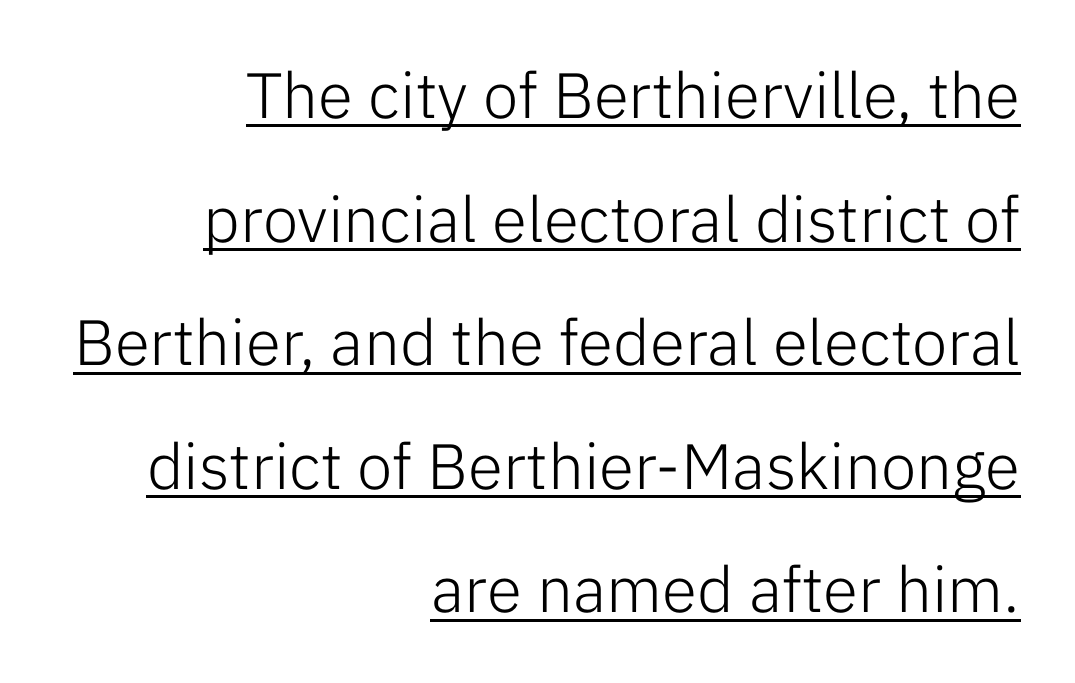
Q: Is the text bold? A: No.
Q: Is the text italic (slanted)? A: No, it is upright.
Q: Is the typeface a serif or a sans-serif typeface? A: Sans-serif.
Q: Is the text underlined? A: Yes.
Q: How is the paragraph aligned? A: Right-aligned.
Q: Is the spacing between letters normal or unusually wide? A: Normal.
Q: Is the spacing between lines tight, normal or loose? A: Loose.
Q: Width (condensed, normal, or wide)? A: Normal.
Q: Stroke contrast? A: Low.
Q: x-height? A: Medium.
Q: Monospaced? A: No.
